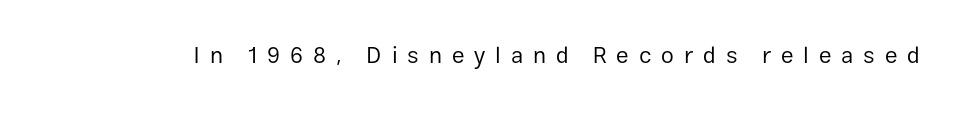
{"italic": "no", "bold": "no", "underline": "no", "letter_spacing": "wide", "letter_spacing_em": 0.43, "glyph_px": 23}
